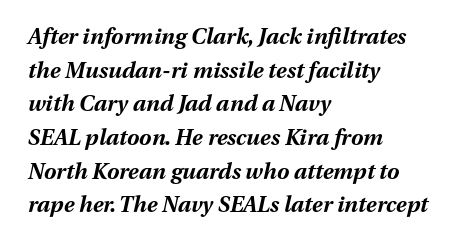
The image shows 22 px bold type, italic (leaning right); set left-aligned, normal line spacing (1.53x), normal letter spacing, not underlined.
